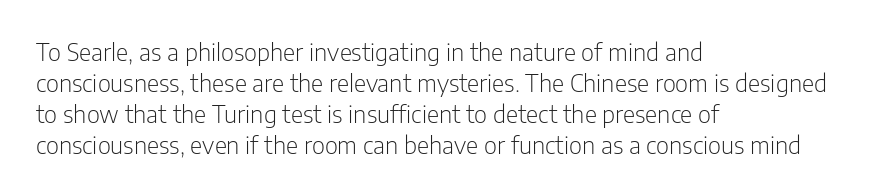
Q: Is the text bold? A: No.
Q: Is the text italic (slanted)? A: No, it is upright.
Q: Is the text underlined? A: No.
Q: How is the paragraph aligned? A: Left-aligned.
Q: Is the spacing between letters normal or unusually wide? A: Normal.
Q: Is the spacing between lines tight, normal or loose? A: Normal.
